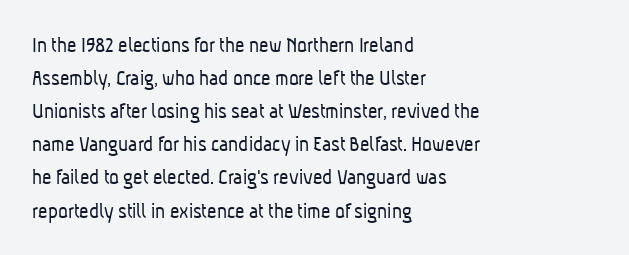
{"bold": "no", "underline": "no", "align": "left", "line_spacing": "normal", "line_spacing_ratio": 1.44, "letter_spacing": "normal", "letter_spacing_em": 0.0, "glyph_px": 23}
